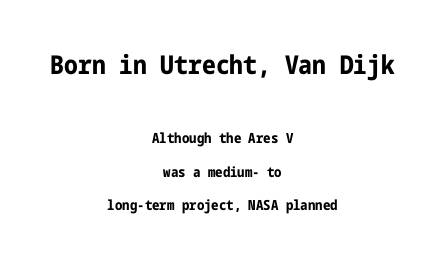
Q: Is the text bold? A: Yes.
Q: Is the text italic (slanted)? A: No, it is upright.
Q: Is the text underlined? A: No.
Q: How is the paragraph aligned? A: Centered.
Q: Is the spacing between letters normal or unusually wide? A: Normal.
Q: Is the spacing between lines tight, normal or loose? A: Loose.
Q: Which block of text is set in a larger size, the first (top) or the second (bottom)? A: The first (top) one.
